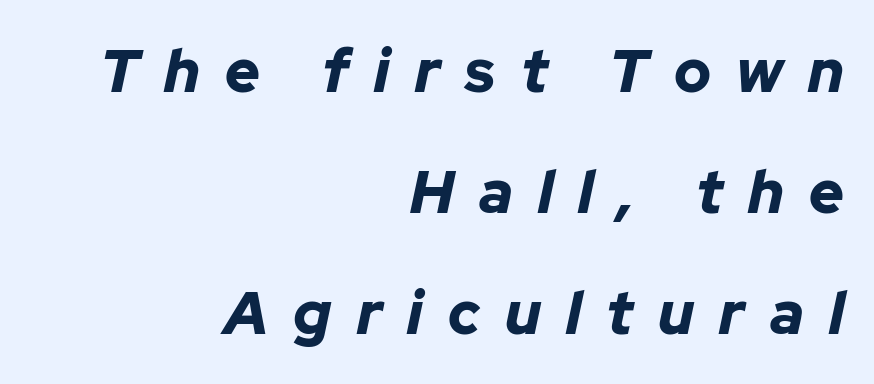
Q: Is the text bold? A: Yes.
Q: Is the text italic (slanted)? A: Yes, it leans right by about 12 degrees.
Q: Is the text underlined? A: No.
Q: How is the paragraph aligned? A: Right-aligned.
Q: Is the spacing between letters normal or unusually wide? A: Unusually wide.
Q: Is the spacing between lines tight, normal or loose? A: Loose.
Q: Width (condensed, normal, or wide)? A: Normal.
Q: Stroke contrast? A: Low.
Q: x-height? A: Medium.
Q: Monospaced? A: No.
